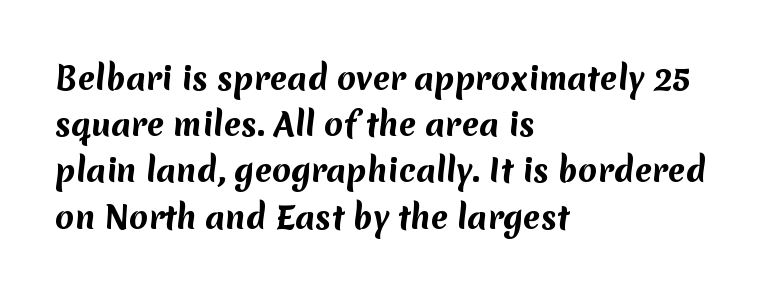
The image shows 31 px bold sans-serif type; set left-aligned, normal line spacing (1.49x), normal letter spacing, not underlined; medium stroke contrast and a medium x-height.
